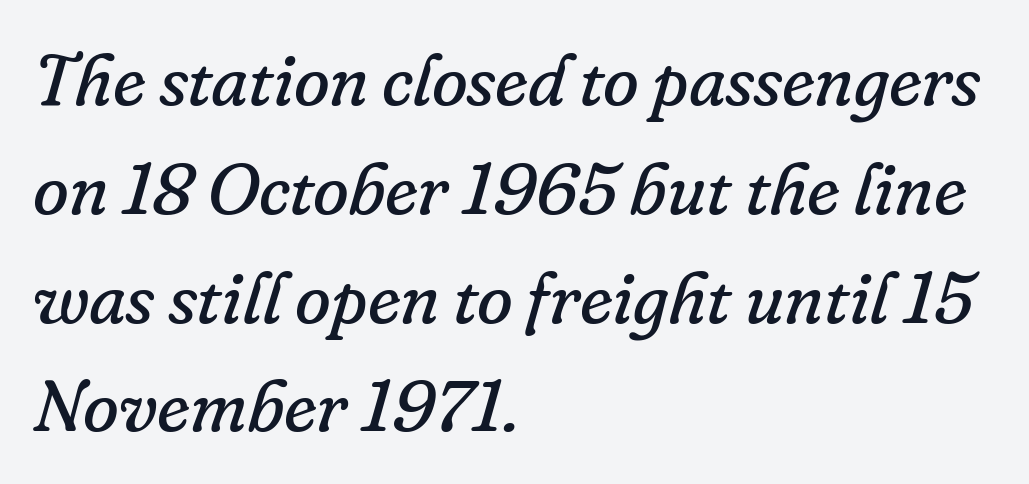
Vertical spacing — default. These lines stack with their left ends in a neat column. Character widths vary here, with narrow letters taking less room than wide ones. No chunkiness to these letters — they're not bold. The rendering keeps characters at their native spacing.
